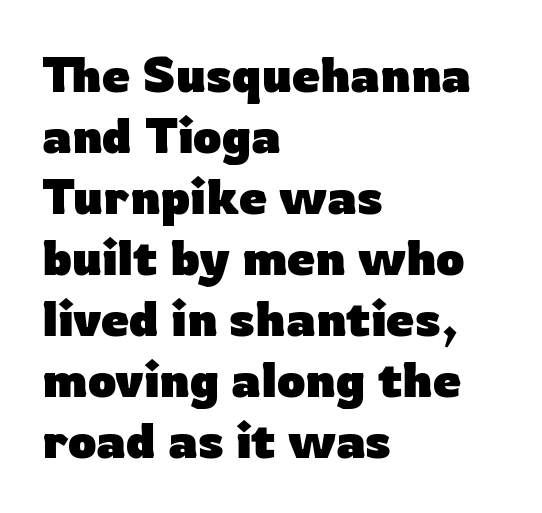
Proportional: the letters do not fall into vertical columns. Inter-character spacing is left at the font's built-in metrics. Does the weight exceed regular? Yes, all the way to bold. Each row of text sits above clean, open space. Classification — sans serif. No italicization has been applied; the sample stays upright.
